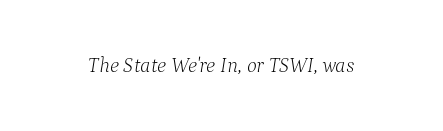
Q: Is the text bold? A: No.
Q: Is the text italic (slanted)? A: Yes, it leans right by about 9 degrees.
Q: Is the text underlined? A: No.
Q: Is the spacing between letters normal or unusually wide? A: Normal.
